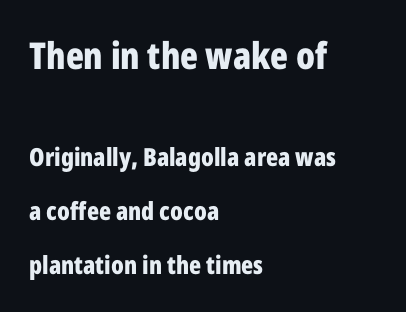
{"serif": "no", "italic": "no", "bold": "yes", "weight": "bold", "width": "condensed", "stroke_contrast": "low", "x_height": "medium", "monospaced": "no", "underline": "no", "align": "left", "line_spacing": "loose", "line_spacing_ratio": 2.17, "letter_spacing": "normal", "letter_spacing_em": 0.0, "larger_block": "first", "size_ratio": 1.48, "glyph_px": 37}
